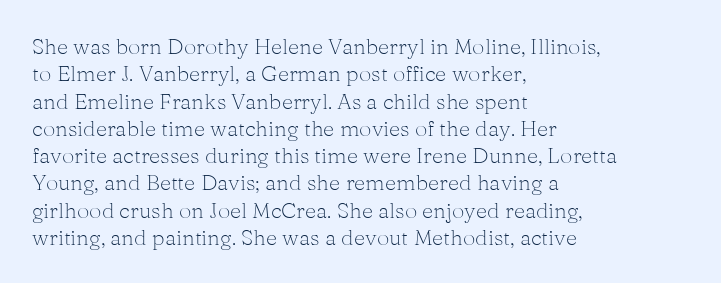
Q: Is the text bold? A: No.
Q: Is the text italic (slanted)? A: No, it is upright.
Q: Is the text underlined? A: No.
Q: How is the paragraph aligned? A: Left-aligned.
Q: Is the spacing between letters normal or unusually wide? A: Normal.
